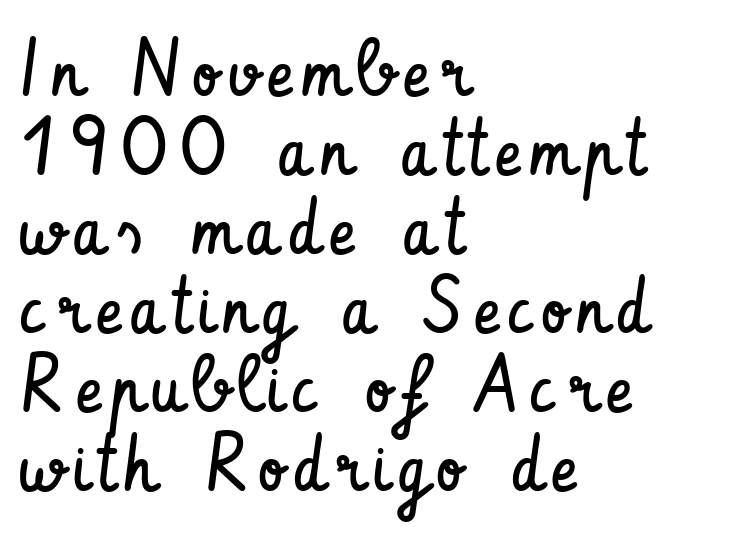
Nothing sits at the stroke ends, so this counts as sans-serif. The strip under each line holds only bare page. The lines are quadded left. Think of a printed novel: that variable character pitch is what you see here. If you drew a line through each stem, it would be perfectly vertical. Regarding leading, the lines here are crowded together.
